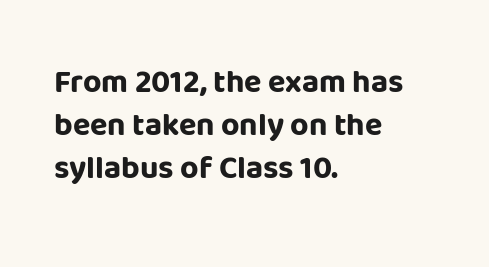
The image shows 32 px bold sans-serif type, upright; set left-aligned, normal line spacing (1.35x), normal letter spacing, not underlined; low stroke contrast and a large x-height.
